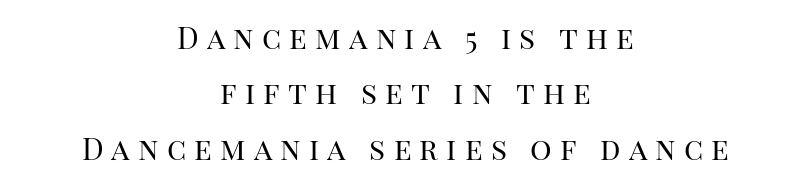
The image shows 30 px regular-weight serif type, upright; set centered, line spacing 1.85x, unusually wide letter spacing (+0.27 em), not underlined; high stroke contrast and a large x-height.
